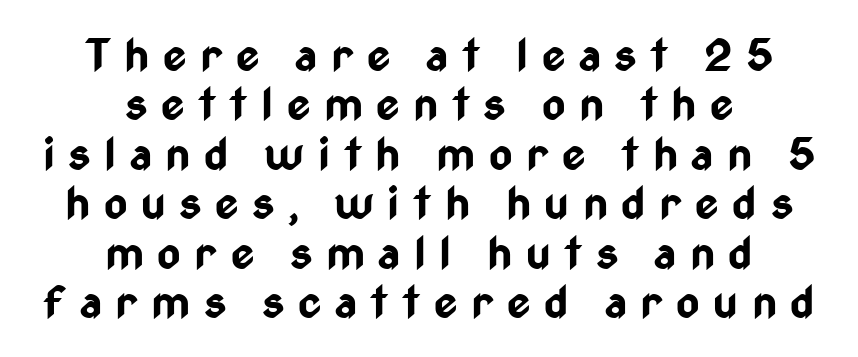
The image shows 45 px bold, condensed sans-serif type, upright; set centered, tight line spacing (1.1x), unusually wide letter spacing (+0.3 em), not underlined; low stroke contrast and a medium x-height.
